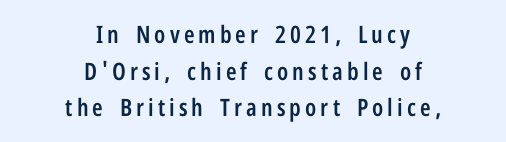
Q: Is the text bold? A: Semi-bold.
Q: Is the text italic (slanted)? A: No, it is upright.
Q: Is the text underlined? A: No.
Q: How is the paragraph aligned? A: Centered.
Q: Is the spacing between lines tight, normal or loose? A: Normal.
